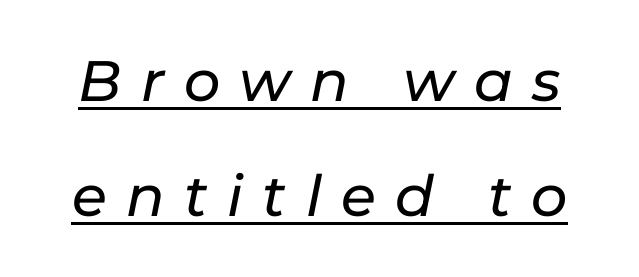
{"italic": "yes", "lean": "right", "slant_degrees": 11, "width": "normal", "stroke_contrast": "low", "x_height": "medium", "monospaced": "no", "underline": "yes", "line_spacing": "loose", "line_spacing_ratio": 2.02, "letter_spacing": "wide", "letter_spacing_em": 0.34, "glyph_px": 57}
